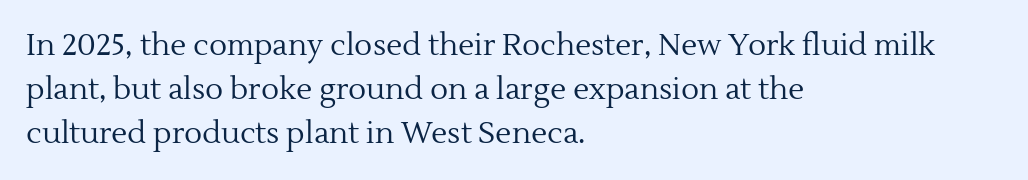
{"serif": "yes", "italic": "no", "bold": "no", "weight": "regular", "width": "normal", "x_height": "medium", "monospaced": "no", "underline": "no", "align": "left", "line_spacing": "normal", "line_spacing_ratio": 1.47, "letter_spacing": "normal", "letter_spacing_em": 0.0, "glyph_px": 30}
